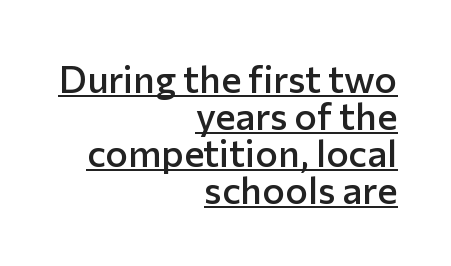
The image shows 38 px semibold sans-serif type, upright; set right-aligned, tight line spacing (0.97x), normal letter spacing, underlined; low stroke contrast and a medium x-height.
